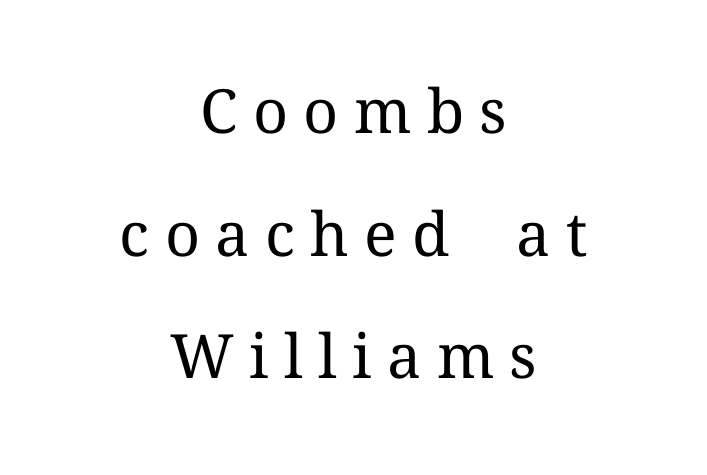
Q: Is the text bold? A: No.
Q: Is the text italic (slanted)? A: No, it is upright.
Q: Is the typeface a serif or a sans-serif typeface? A: Serif.
Q: Is the text underlined? A: No.
Q: How is the paragraph aligned? A: Centered.
Q: Is the spacing between letters normal or unusually wide? A: Unusually wide.
Q: Is the spacing between lines tight, normal or loose? A: Loose.
Q: Width (condensed, normal, or wide)? A: Normal.
Q: Stroke contrast? A: Medium.
Q: x-height? A: Medium.
Q: Monospaced? A: No.
